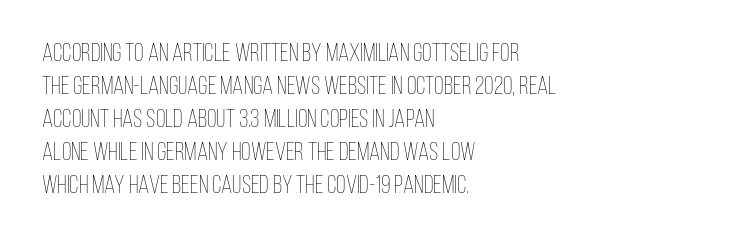
{"italic": "no", "bold": "no", "underline": "no", "align": "left", "line_spacing": "normal", "line_spacing_ratio": 1.32, "letter_spacing": "normal", "letter_spacing_em": 0.0, "glyph_px": 25}
